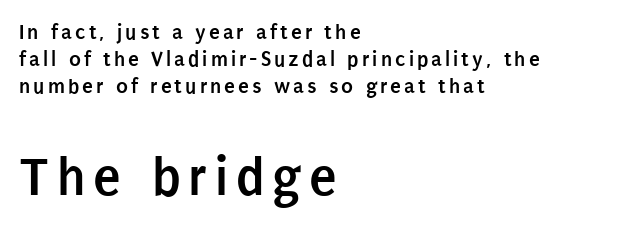
{"serif": "no", "italic": "no", "bold": "yes", "weight": "semibold", "width": "condensed", "stroke_contrast": "low", "x_height": "large", "monospaced": "no", "underline": "no", "align": "left", "line_spacing_ratio": 1.23, "larger_block": "second", "size_ratio": 2.55, "glyph_px": 56}
